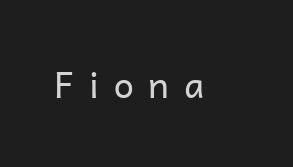
{"serif": "no", "italic": "no", "bold": "no", "weight": "regular", "width": "normal", "stroke_contrast": "low", "x_height": "medium", "monospaced": "no", "underline": "no", "letter_spacing": "wide", "letter_spacing_em": 0.41, "glyph_px": 36}
